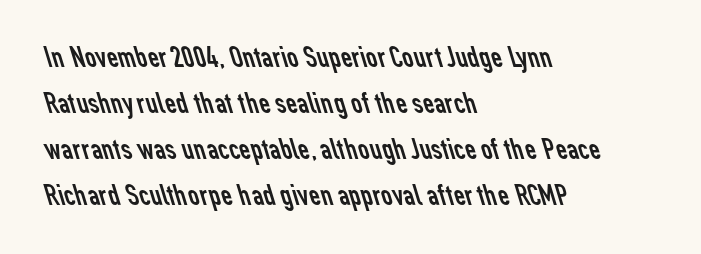
The rendering keeps characters at their native spacing. Is this a fixed-width face? No — the glyphs have proportional, varying widths. The typesetter chose a ragged-right arrangement here. The baseline area is clear. Is this a sans? Yes — the strokes have no serifs.
